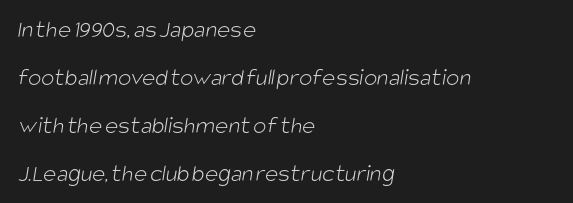
The image shows 25 px text type; set left-aligned, loose line spacing (1.92x), normal letter spacing, not underlined.
